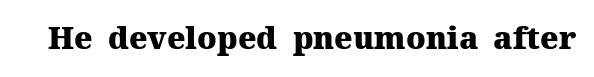
Q: Is the text bold? A: Yes.
Q: Is the text italic (slanted)? A: No, it is upright.
Q: Is the typeface a serif or a sans-serif typeface? A: Serif.
Q: Is the text underlined? A: No.
Q: Is the spacing between letters normal or unusually wide? A: Normal.
Q: Width (condensed, normal, or wide)? A: Normal.
Q: Stroke contrast? A: Medium.
Q: x-height? A: Medium.
Q: Monospaced? A: No.
